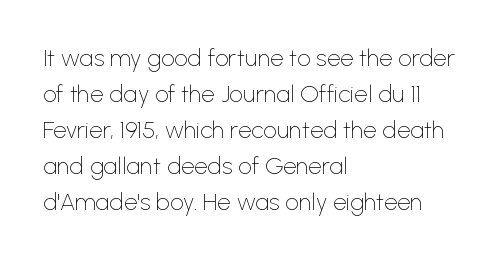
There is no visible air inserted between adjacent glyphs. The rendering anchors every line to the left-hand side. Counters stay open thanks to moderate or lighter strokes. Is there much room between lines? A standard amount, neither cramped nor airy. Type without underlining.
